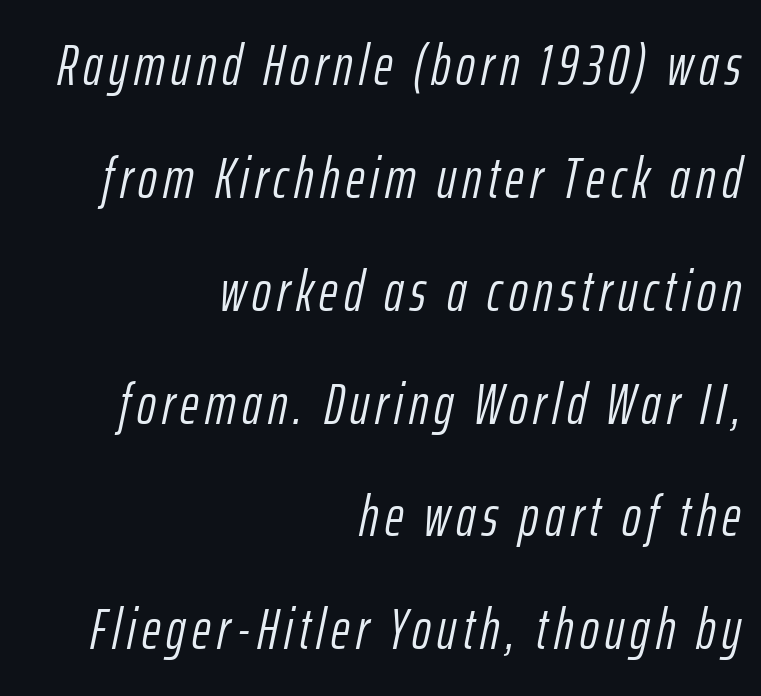
{"italic": "yes", "lean": "right", "slant_degrees": 12, "bold": "no", "weight": "light", "width": "condensed", "stroke_contrast": "low", "x_height": "medium", "monospaced": "no", "underline": "no", "align": "right", "line_spacing": "loose", "line_spacing_ratio": 1.98, "glyph_px": 57}
